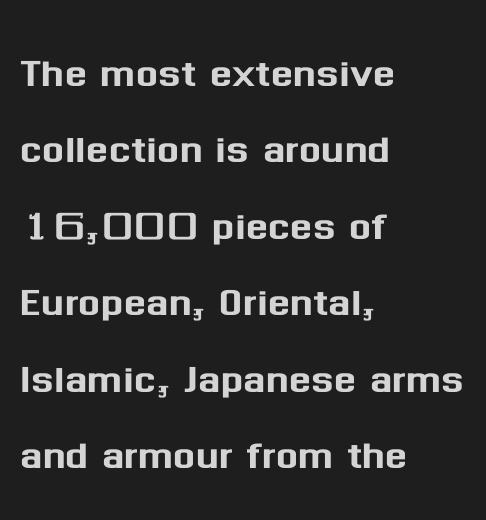
You can tell from the bare stems that sans-serif type was used. Tracking value appears to be zero — textbook default spacing. Horizontal alignment here is leftward, the default for most running prose. Has an underline been added? It has not. These lines are rendered in a variable-pitch font. Baseline-to-baseline distance is the conventional proportion of letter height.
